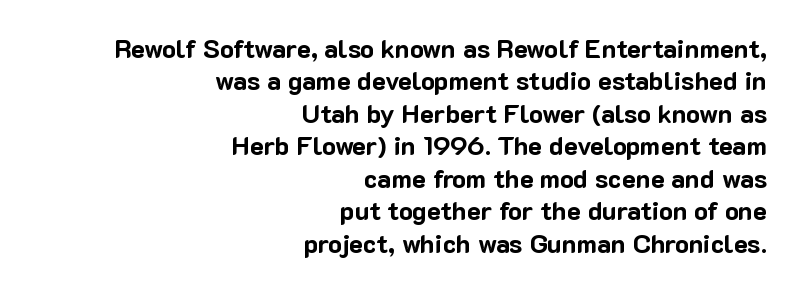
The line texture is even and compact thanks to regular tracking. The passage shown stacks its lines at a standard gap. The face used here has the dense, thick strokes of a bold. Leftover space on each line is placed entirely before the opening word. Unlike italic type, these characters show no tilt at all.
